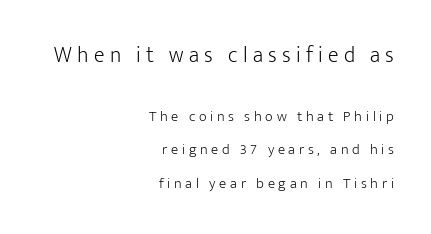
The image shows 22 px text type, upright; set right-aligned, loose line spacing (2.24x), unusually wide letter spacing (+0.24 em), not underlined; the first (top) block is 1.47x larger.
